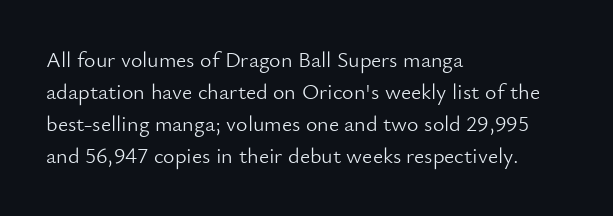
Q: Is the text bold? A: No.
Q: Is the text italic (slanted)? A: No, it is upright.
Q: Is the text underlined? A: No.
Q: How is the paragraph aligned? A: Left-aligned.
Q: Is the spacing between letters normal or unusually wide? A: Normal.
Q: Is the spacing between lines tight, normal or loose? A: Normal.
